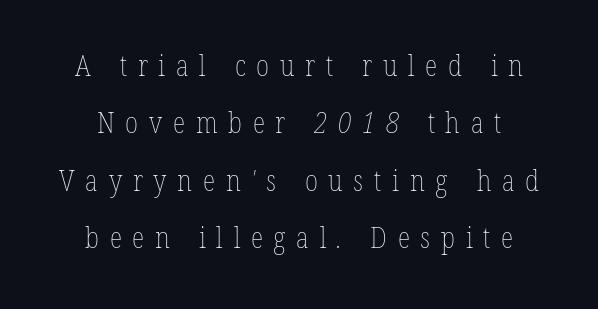
Q: Is the text bold? A: No.
Q: Is the text underlined? A: No.
Q: How is the paragraph aligned? A: Centered.
Q: Is the spacing between letters normal or unusually wide? A: Unusually wide.
Q: Is the spacing between lines tight, normal or loose? A: Loose.
Q: Width (condensed, normal, or wide)? A: Condensed.
Q: Stroke contrast? A: Low.
Q: x-height? A: Medium.
Q: Monospaced? A: No.
